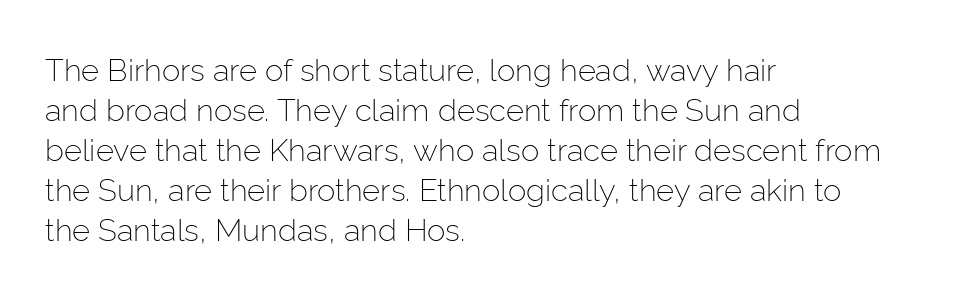
{"serif": "no", "italic": "no", "bold": "no", "weight": "light", "width": "normal", "stroke_contrast": "low", "x_height": "medium", "monospaced": "no", "underline": "no", "align": "left", "line_spacing": "normal", "line_spacing_ratio": 1.29, "letter_spacing": "normal", "letter_spacing_em": 0.0, "glyph_px": 31}
